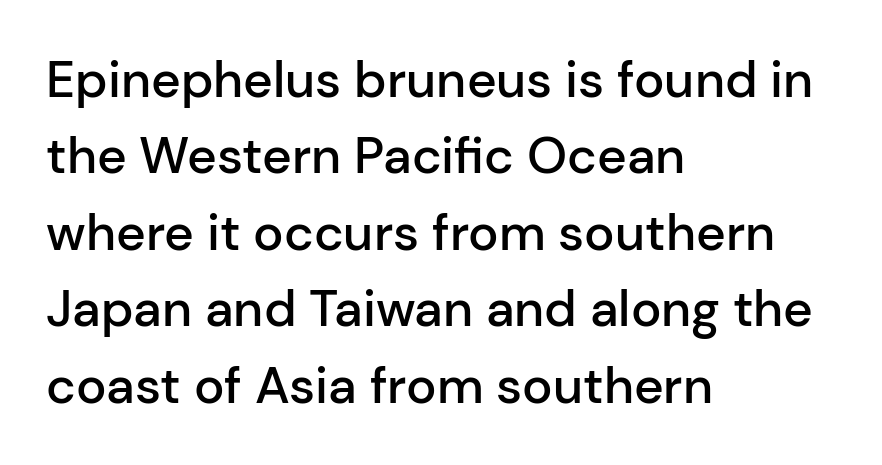
Q: Is the text bold? A: Semi-bold.
Q: Is the text italic (slanted)? A: No, it is upright.
Q: Is the typeface a serif or a sans-serif typeface? A: Sans-serif.
Q: Is the text underlined? A: No.
Q: How is the paragraph aligned? A: Left-aligned.
Q: Is the spacing between letters normal or unusually wide? A: Normal.
Q: Is the spacing between lines tight, normal or loose? A: Normal.
Q: Width (condensed, normal, or wide)? A: Normal.
Q: Stroke contrast? A: Low.
Q: x-height? A: Medium.
Q: Monospaced? A: No.
